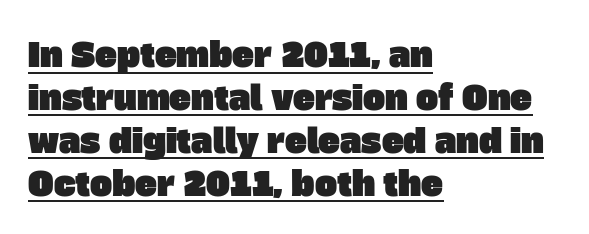
The image shows 33 px sans-serif type; set left-aligned, normal line spacing (1.3x), normal letter spacing, underlined; low stroke contrast and a large x-height.
